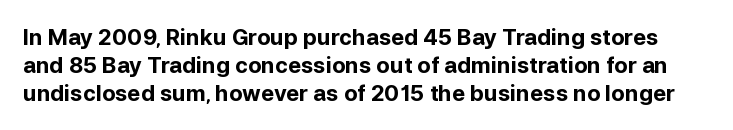
Q: Is the text bold? A: Yes.
Q: Is the text italic (slanted)? A: No, it is upright.
Q: Is the text underlined? A: No.
Q: Is the spacing between letters normal or unusually wide? A: Normal.
Q: Is the spacing between lines tight, normal or loose? A: Normal.
